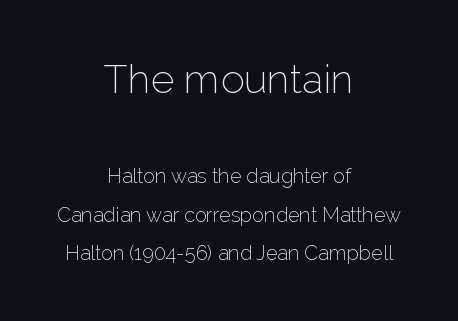
{"serif": "no", "italic": "no", "bold": "no", "weight": "light", "width": "normal", "stroke_contrast": "low", "x_height": "medium", "monospaced": "no", "underline": "no", "align": "center", "line_spacing": "loose", "line_spacing_ratio": 1.93, "letter_spacing": "normal", "letter_spacing_em": 0.0, "larger_block": "first", "size_ratio": 2.0, "glyph_px": 40}
